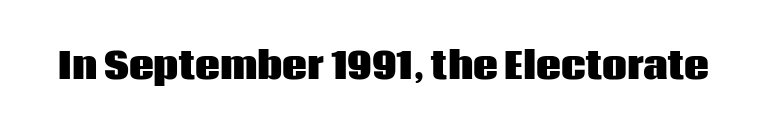
{"serif": "no", "italic": "no", "bold": "yes", "weight": "heavy", "width": "normal", "stroke_contrast": "low", "x_height": "large", "monospaced": "no", "underline": "no", "letter_spacing": "normal", "letter_spacing_em": 0.0, "glyph_px": 35}
